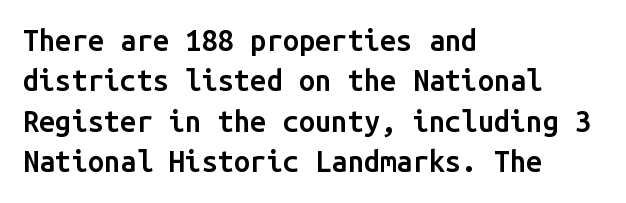
Check the space under the baseline: it is left empty. Between one letter and the next there's only the usual sliver of space. Notice how descenders clear the ascenders below comfortably — that's standard leading. Does the lettering tilt? It doesn't — this is upright. Nope, no serifs anywhere on these letters. Stroke thickness is moderately raised; the sample reads as semibold.
